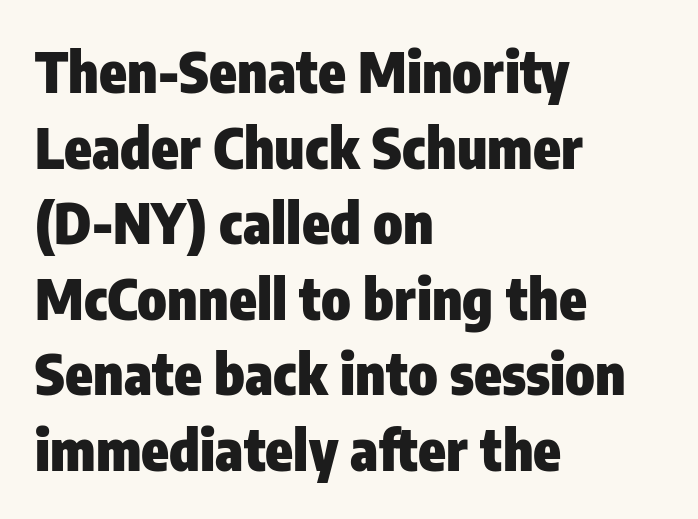
Q: Is the text bold? A: Yes.
Q: Is the text italic (slanted)? A: No, it is upright.
Q: Is the typeface a serif or a sans-serif typeface? A: Sans-serif.
Q: Is the text underlined? A: No.
Q: How is the paragraph aligned? A: Left-aligned.
Q: Is the spacing between letters normal or unusually wide? A: Normal.
Q: Is the spacing between lines tight, normal or loose? A: Normal.
Q: Width (condensed, normal, or wide)? A: Condensed.
Q: Stroke contrast? A: Low.
Q: x-height? A: Medium.
Q: Monospaced? A: No.
